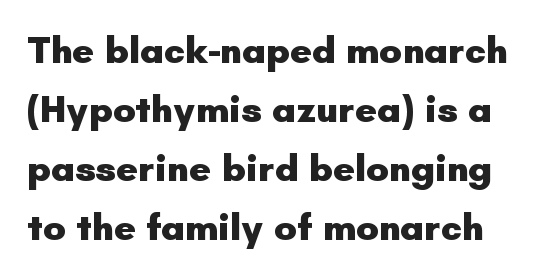
The image shows 38 px heavy sans-serif type, upright; set normal line spacing (1.55x), normal letter spacing, not underlined; low stroke contrast and a small x-height.
